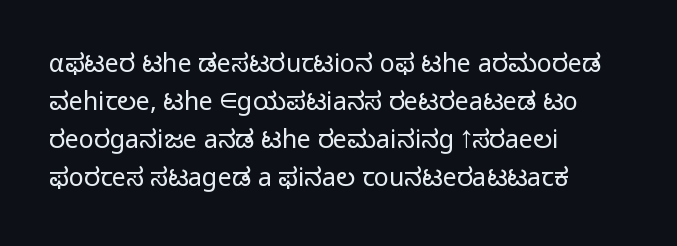
The image shows 25 px text type, upright; set left-aligned, normal line spacing (1.52x), normal letter spacing, not underlined.
